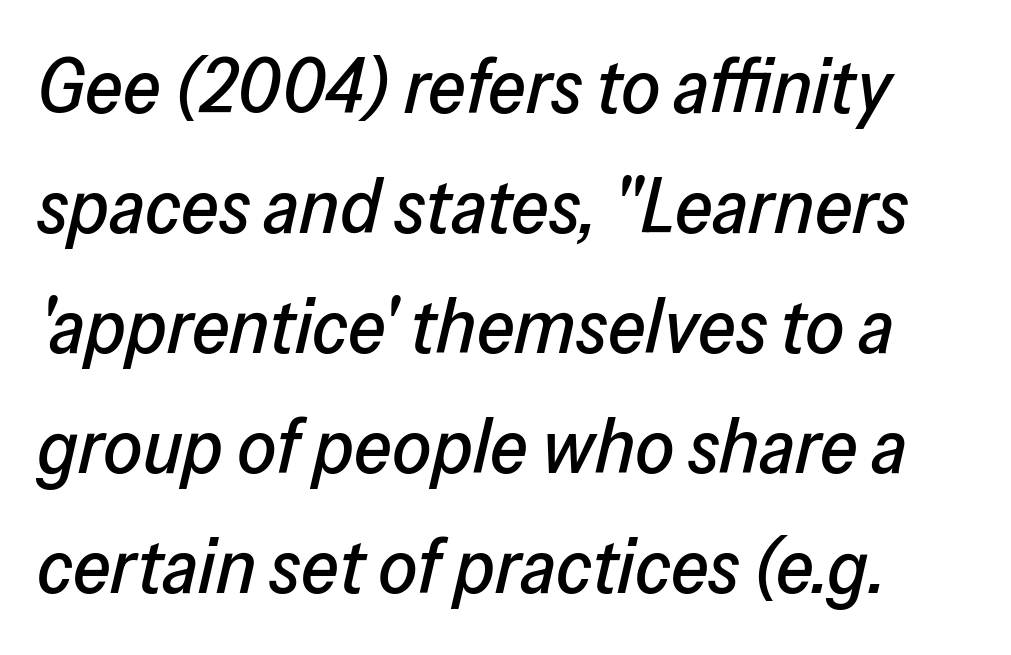
The image shows 77 px text type, italic (leaning right); set normal line spacing (1.56x), normal letter spacing, not underlined; low stroke contrast and a medium x-height.
